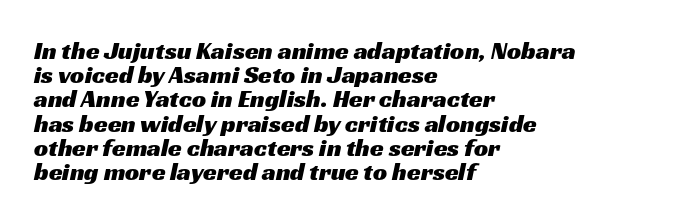
Horizontally, the lines are justified to the leading edge only. Type without underlining. No extra tracking has been applied to these lines. Line spacing here is tight.
